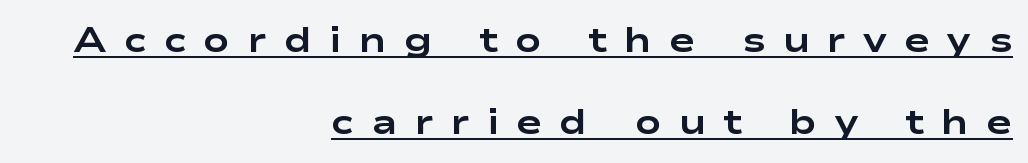
{"serif": "no", "italic": "no", "bold": "yes", "weight": "bold", "width": "wide", "stroke_contrast": "low", "x_height": "medium", "monospaced": "no", "underline": "yes", "align": "right", "line_spacing": "loose", "line_spacing_ratio": 2.33, "letter_spacing": "wide", "letter_spacing_em": 0.49, "glyph_px": 35}
